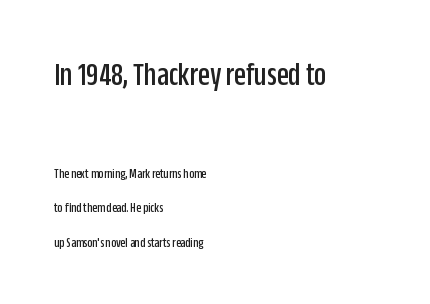
Q: Is the text italic (slanted)? A: No, it is upright.
Q: Is the typeface a serif or a sans-serif typeface? A: Sans-serif.
Q: Is the text underlined? A: No.
Q: How is the paragraph aligned? A: Left-aligned.
Q: Is the spacing between letters normal or unusually wide? A: Normal.
Q: Is the spacing between lines tight, normal or loose? A: Loose.
Q: Which block of text is set in a larger size, the first (top) or the second (bottom)? A: The first (top) one.
Q: Width (condensed, normal, or wide)? A: Condensed.
Q: Stroke contrast? A: Low.
Q: x-height? A: Large.
Q: Monospaced? A: No.
